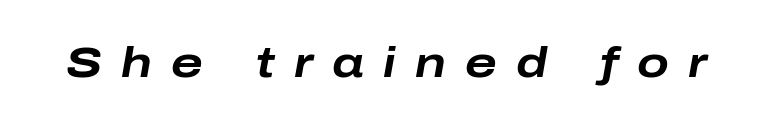
The image shows 42 px bold, wide type, italic (leaning right); set unusually wide letter spacing (+0.46 em), not underlined; low stroke contrast and a medium x-height.
